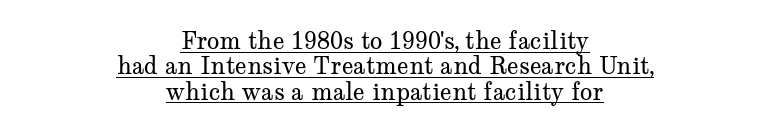
Decoration check: the copy is underlined. Interline gaps are noticeably narrow in this sample. The rendering positions every line midway between the sides. Italic? Not at all — the glyphs are vertical. The type is set solid horizontally, with unmodified tracking.
